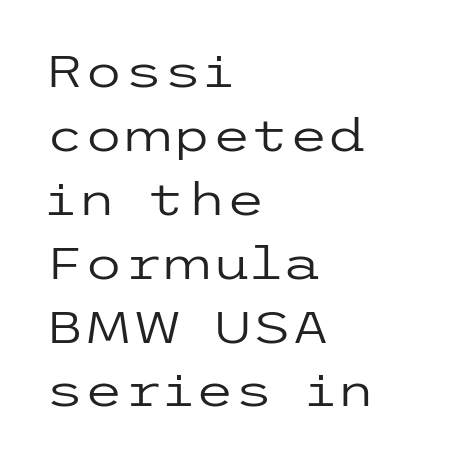
{"serif": "no", "italic": "no", "bold": "no", "weight": "regular", "width": "wide", "stroke_contrast": "low", "x_height": "medium", "underline": "no", "align": "left", "line_spacing": "normal", "line_spacing_ratio": 1.42, "letter_spacing": "normal", "letter_spacing_em": 0.0, "glyph_px": 45}
